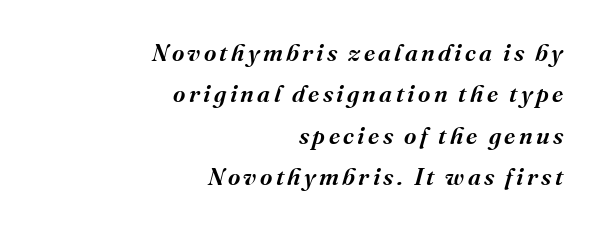
{"italic": "yes", "lean": "right", "slant_degrees": 16, "underline": "no", "align": "right", "line_spacing_ratio": 1.72, "glyph_px": 24}
